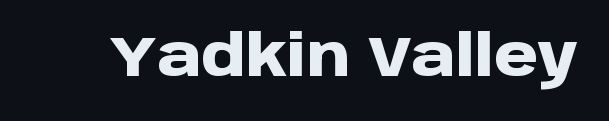
Q: Is the text bold? A: Yes.
Q: Is the text italic (slanted)? A: No, it is upright.
Q: Is the typeface a serif or a sans-serif typeface? A: Sans-serif.
Q: Is the text underlined? A: No.
Q: Is the spacing between letters normal or unusually wide? A: Normal.
Q: Width (condensed, normal, or wide)? A: Normal.
Q: Stroke contrast? A: Low.
Q: x-height? A: Large.
Q: Monospaced? A: No.
